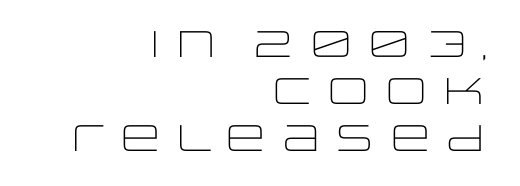
The image shows 37 px light, wide sans-serif type, upright; set right-aligned, normal line spacing (1.27x), normal letter spacing, not underlined; low stroke contrast and a large x-height.
